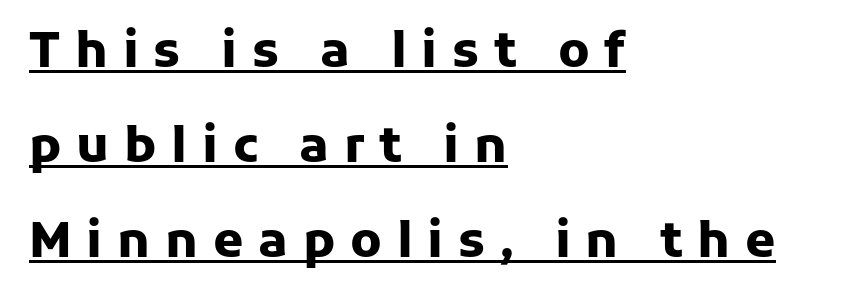
{"serif": "no", "italic": "no", "bold": "yes", "weight": "heavy", "width": "normal", "stroke_contrast": "low", "x_height": "medium", "monospaced": "no", "underline": "yes", "align": "left", "line_spacing": "loose", "line_spacing_ratio": 1.94, "letter_spacing": "wide", "letter_spacing_em": 0.3, "glyph_px": 49}
